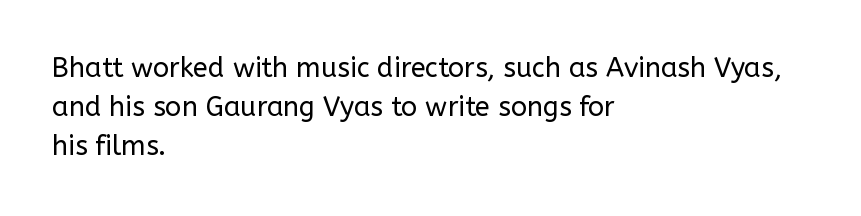
{"italic": "no", "bold": "no", "underline": "no", "align": "left", "line_spacing": "normal", "line_spacing_ratio": 1.45, "letter_spacing": "normal", "letter_spacing_em": 0.0, "glyph_px": 27}
